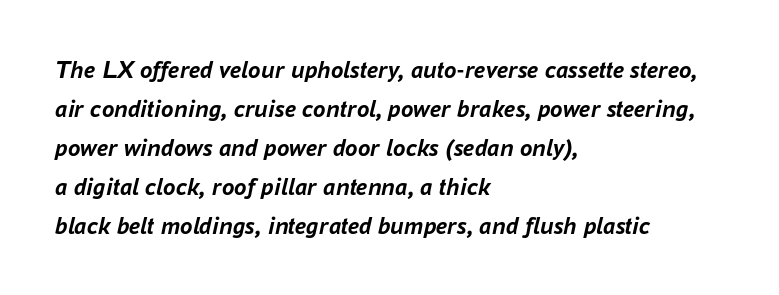
Q: Is the text bold? A: Yes.
Q: Is the text italic (slanted)? A: Yes, it leans right by about 16 degrees.
Q: Is the text underlined? A: No.
Q: How is the paragraph aligned? A: Left-aligned.
Q: Is the spacing between letters normal or unusually wide? A: Normal.
Q: Is the spacing between lines tight, normal or loose? A: Normal.
